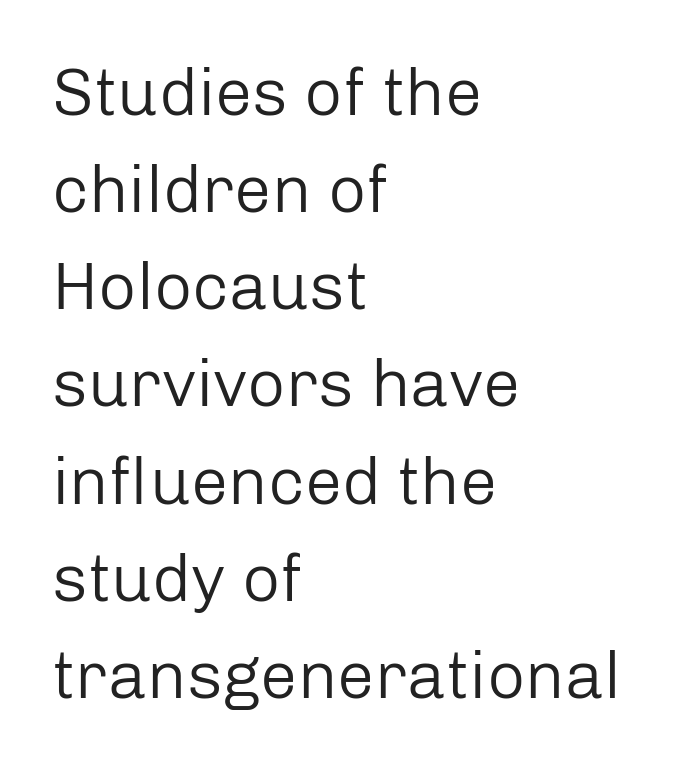
Clear beneath every line of the passage. These lines are set flush left with a ragged right edge. Rows of type keep a routine distance in the vertical direction. Glyph-to-glyph distance matches everyday printed text.
